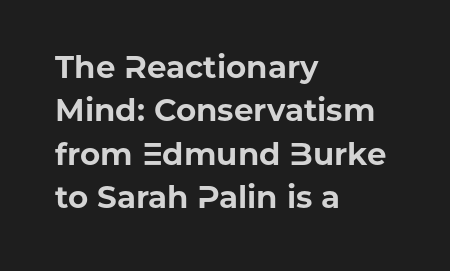
Q: Is the text bold? A: Yes.
Q: Is the text italic (slanted)? A: No, it is upright.
Q: Is the typeface a serif or a sans-serif typeface? A: Sans-serif.
Q: Is the text underlined? A: No.
Q: How is the paragraph aligned? A: Left-aligned.
Q: Is the spacing between letters normal or unusually wide? A: Normal.
Q: Is the spacing between lines tight, normal or loose? A: Normal.
Q: Width (condensed, normal, or wide)? A: Normal.
Q: Stroke contrast? A: Low.
Q: x-height? A: Medium.
Q: Monospaced? A: No.
